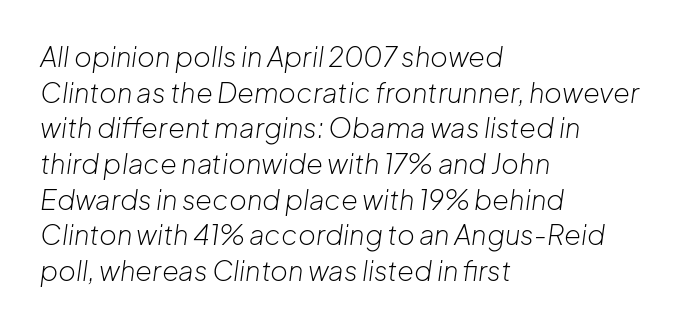
Q: Is the text bold? A: No.
Q: Is the text italic (slanted)? A: Yes, it leans right by about 8 degrees.
Q: Is the text underlined? A: No.
Q: How is the paragraph aligned? A: Left-aligned.
Q: Is the spacing between letters normal or unusually wide? A: Normal.
Q: Is the spacing between lines tight, normal or loose? A: Normal.
